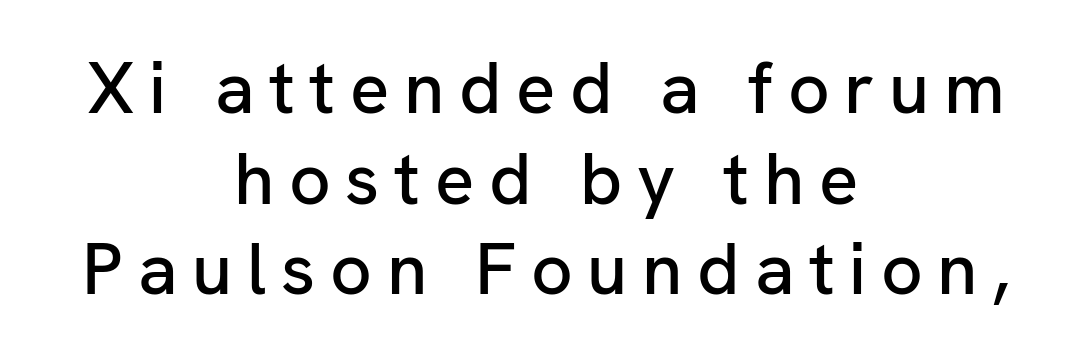
{"serif": "no", "italic": "no", "width": "normal", "stroke_contrast": "low", "x_height": "medium", "monospaced": "no", "underline": "no", "align": "center", "line_spacing_ratio": 1.24, "letter_spacing": "wide", "letter_spacing_em": 0.2, "glyph_px": 73}
